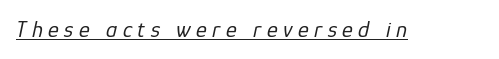
Q: Is the text bold? A: No.
Q: Is the text italic (slanted)? A: Yes, it leans right by about 12 degrees.
Q: Is the text underlined? A: Yes.
Q: Is the spacing between letters normal or unusually wide? A: Unusually wide.
